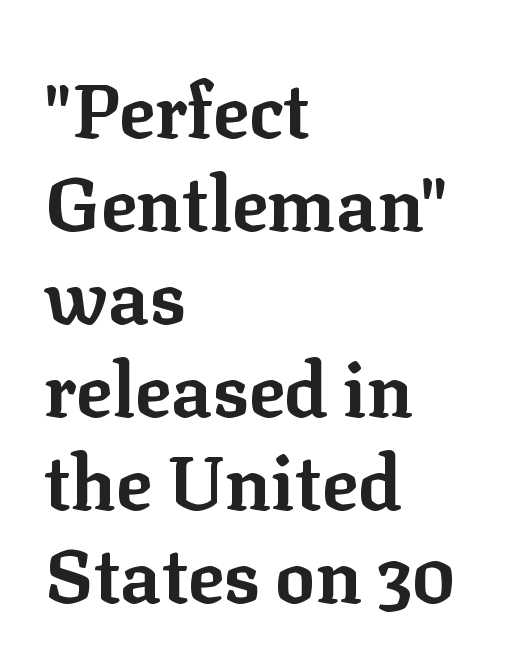
The image shows 75 px bold serif type, upright; set left-aligned, line spacing 1.24x, normal letter spacing, not underlined; low stroke contrast and a medium x-height.
